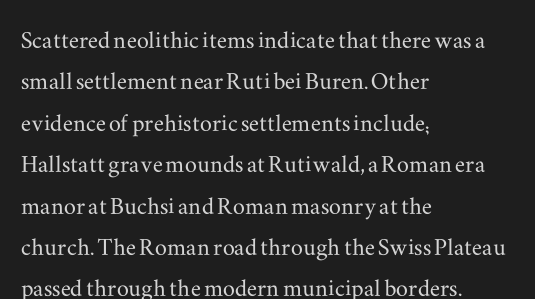
A student would call this left alignment; a typographer would say flush left, rag right. No word sits above an underline. A typesetter would call this leading conventional body-copy spacing. I'd call this a serif setting — the letters wear small feet.
